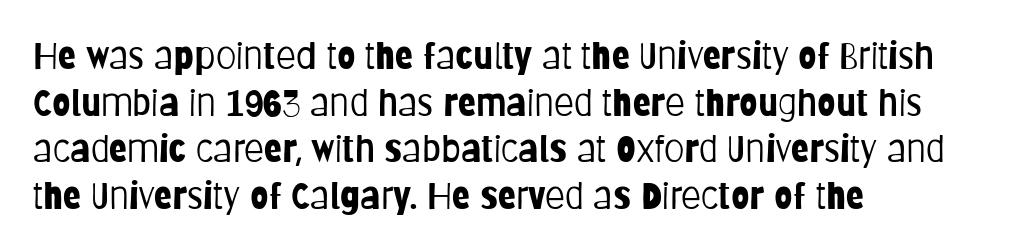
Q: Is the text bold? A: No.
Q: Is the text italic (slanted)? A: No, it is upright.
Q: Is the typeface a serif or a sans-serif typeface? A: Sans-serif.
Q: Is the text underlined? A: No.
Q: How is the paragraph aligned? A: Left-aligned.
Q: Is the spacing between letters normal or unusually wide? A: Normal.
Q: Is the spacing between lines tight, normal or loose? A: Normal.
Q: Width (condensed, normal, or wide)? A: Condensed.
Q: Stroke contrast? A: Low.
Q: x-height? A: Large.
Q: Monospaced? A: No.
